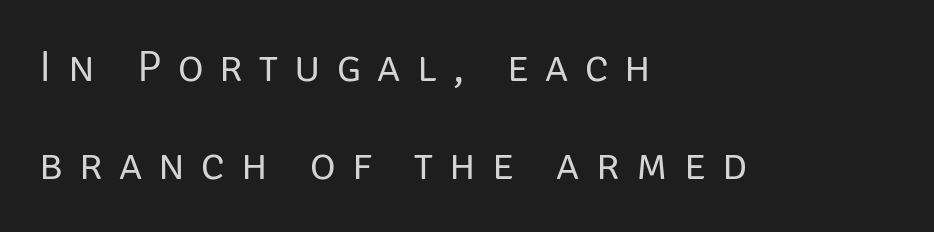
{"serif": "no", "italic": "no", "bold": "no", "weight": "regular", "width": "normal", "stroke_contrast": "low", "x_height": "large", "monospaced": "no", "underline": "no", "align": "left", "line_spacing": "loose", "line_spacing_ratio": 2.23, "letter_spacing": "wide", "letter_spacing_em": 0.37, "glyph_px": 44}
